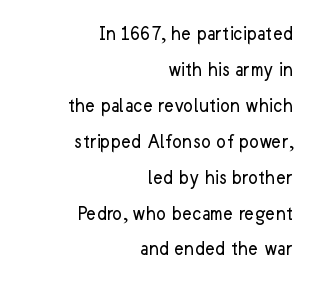
The image shows 21 px text type, upright; set right-aligned, line spacing 1.71x, normal letter spacing, not underlined.
